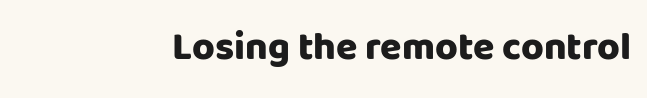
{"serif": "no", "italic": "no", "bold": "yes", "weight": "heavy", "width": "normal", "stroke_contrast": "low", "x_height": "large", "monospaced": "no", "underline": "no", "align": "right", "letter_spacing": "normal", "letter_spacing_em": 0.0, "glyph_px": 39}
